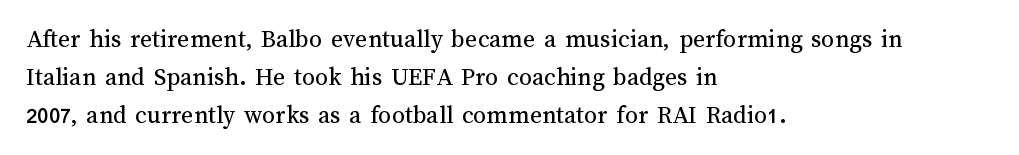
Visually the block forms a straight wall on the left and a jagged coastline on the right. Caption: standard tracking, unaltered. The type sits square on the baseline with zero lean. Weight: not bold — regular or lighter.
